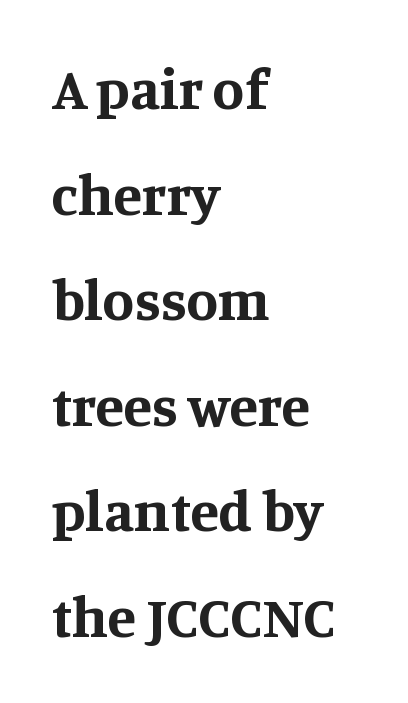
{"serif": "yes", "italic": "no", "bold": "yes", "weight": "bold", "width": "normal", "stroke_contrast": "medium", "x_height": "large", "monospaced": "no", "underline": "no", "align": "left", "line_spacing_ratio": 1.82, "letter_spacing": "normal", "letter_spacing_em": 0.0, "glyph_px": 58}
